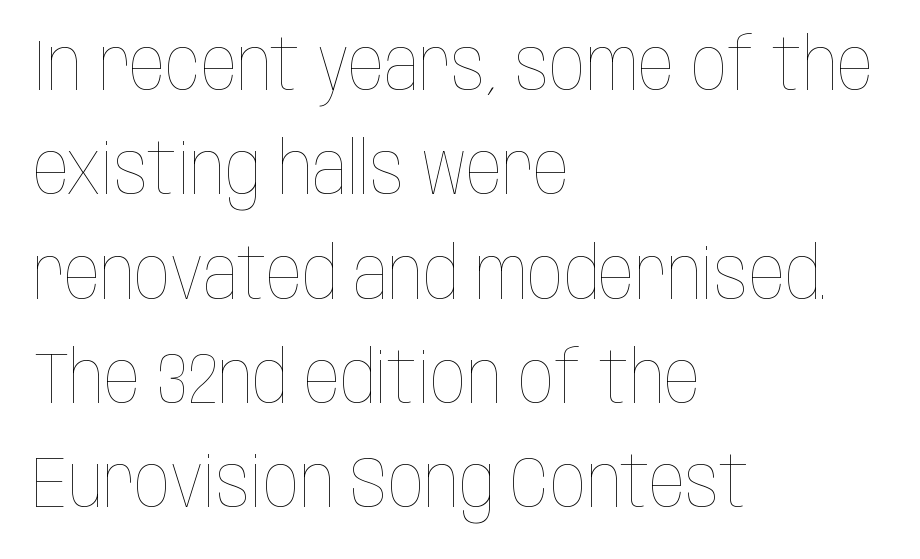
Quick note: interline space is typical. These glyphs show unthickened strokes, regular width or finer. In terms of posture, this sample is upright. There is no visible air inserted between adjacent glyphs. Nobody drew a line under any word here.
